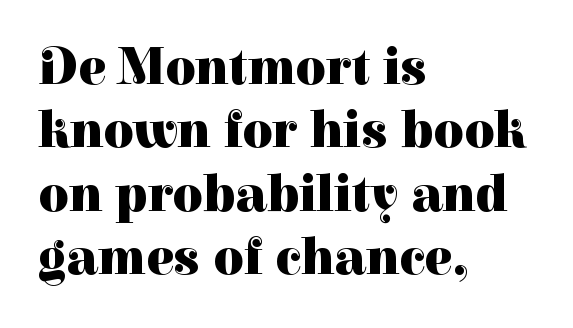
{"serif": "yes", "italic": "no", "bold": "yes", "weight": "heavy", "width": "normal", "stroke_contrast": "high", "x_height": "medium", "monospaced": "no", "underline": "no", "align": "left", "line_spacing_ratio": 1.22, "letter_spacing": "normal", "letter_spacing_em": 0.0, "glyph_px": 52}
